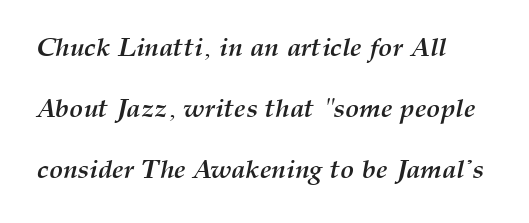
Q: Is the text bold? A: Yes.
Q: Is the text italic (slanted)? A: Yes, it leans right by about 12 degrees.
Q: Is the text underlined? A: No.
Q: Is the spacing between letters normal or unusually wide? A: Normal.
Q: Is the spacing between lines tight, normal or loose? A: Loose.
